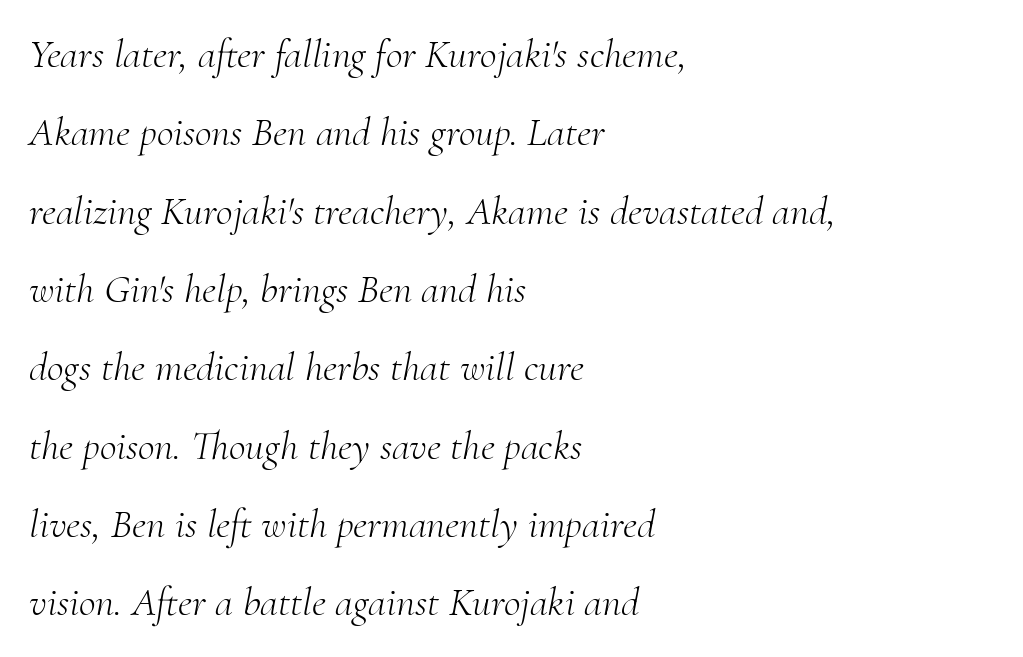
{"serif": "yes", "italic": "yes", "lean": "right", "slant_degrees": 10, "bold": "no", "weight": "light", "width": "normal", "stroke_contrast": "medium", "x_height": "small", "monospaced": "no", "underline": "no", "align": "left", "line_spacing": "loose", "line_spacing_ratio": 1.91, "letter_spacing": "normal", "letter_spacing_em": 0.0, "glyph_px": 41}
